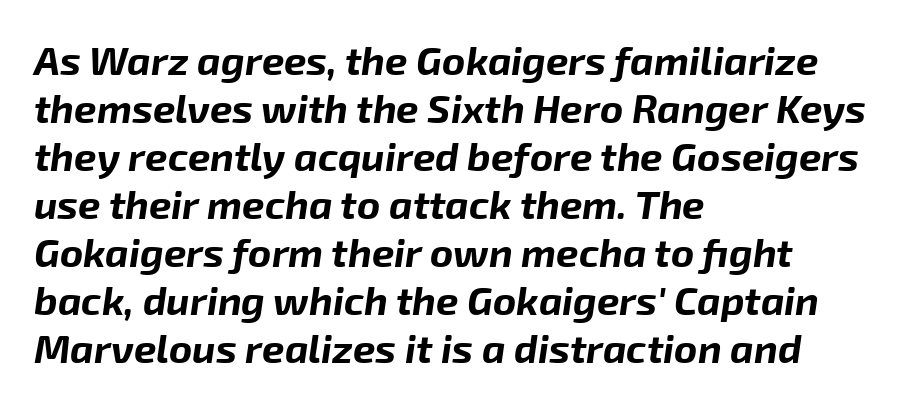
The image shows 40 px bold type, italic (leaning right); set left-aligned, line spacing 1.2x, normal letter spacing, not underlined; low stroke contrast and a medium x-height.
